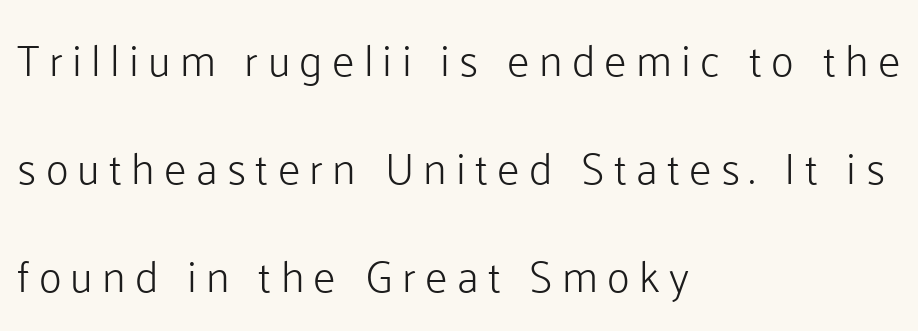
{"serif": "no", "italic": "no", "bold": "no", "weight": "light", "width": "normal", "stroke_contrast": "low", "x_height": "medium", "monospaced": "no", "underline": "no", "align": "left", "line_spacing": "loose", "line_spacing_ratio": 2.45, "letter_spacing": "wide", "letter_spacing_em": 0.21, "glyph_px": 44}
